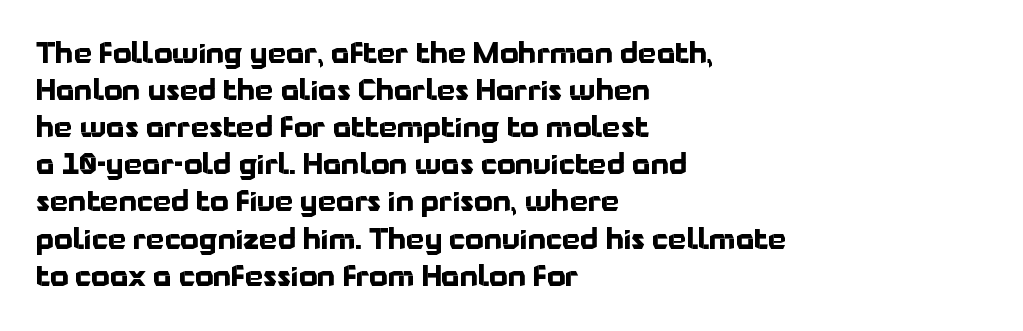
Words appear dense and cohesive because spacing is normal. The rendering anchors every line to the left-hand side. Typographically, this falls in the sans-serif category. Lines of text with bare space underneath. When letters stand straight like this, we call the style roman or upright. Students, observe: this is what conventionally led text looks like.
